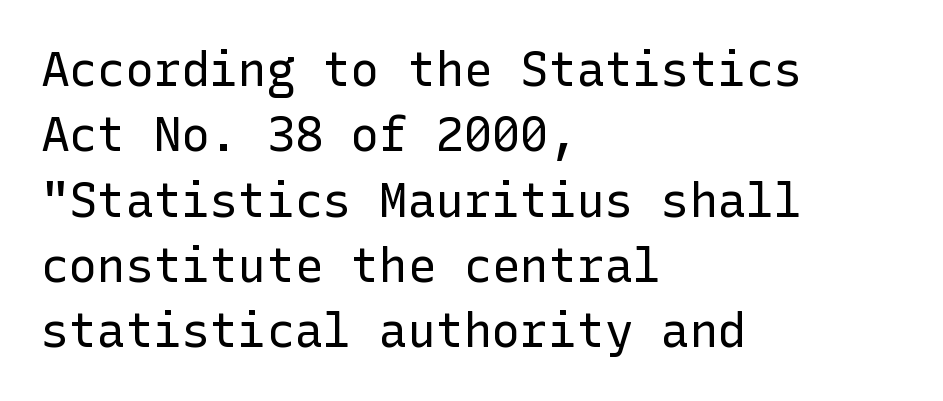
Regarding leading, the lines here are spaced in the standard way. The characters display no serif detailing; their extremities are plain. Caption: multi-line text, flush left, ragged right. This reads as an unemphasized weight, regular at the heaviest.
